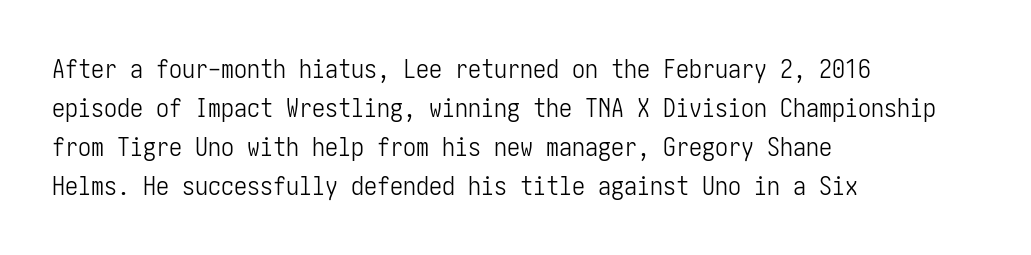
The image shows 26 px text type, upright; set left-aligned, normal line spacing (1.5x), normal letter spacing, not underlined.
